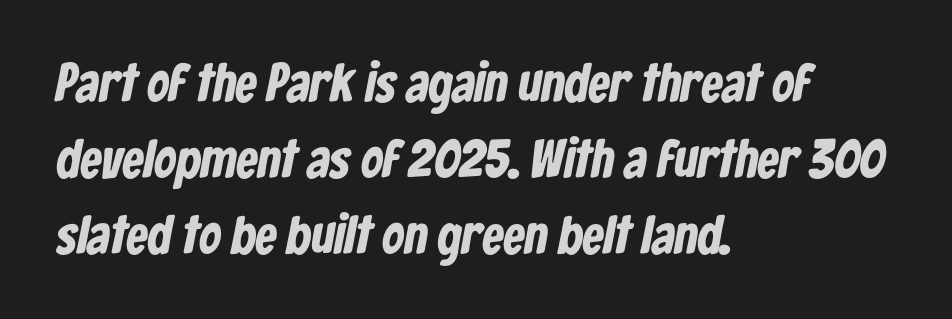
Layout note: lines flush left. Serif or sans? Sans — the stroke terminals are bare. Honestly, there is no underline to notice here at all. You could not count columns in this text — the font is proportionally spaced. Rows of type keep a routine distance in the vertical direction.
